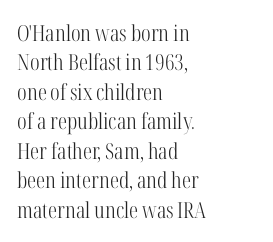
Bare-footed words on every line. Every stem runs plumb, perpendicular to the baseline. The typesetting does not lean heavy: it is not bold. Tracking value appears to be zero — textbook default spacing. The vertical gap from one line to the next is medium.
